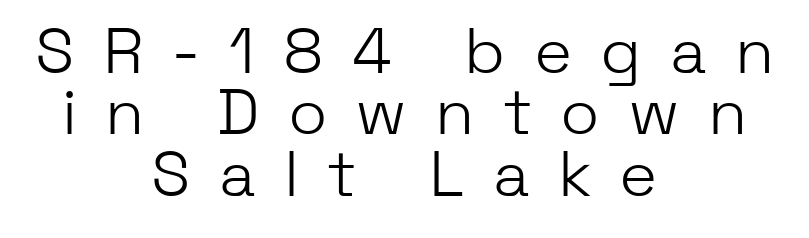
Descenders are the only things crossing below the line. This sample is center-justified, so both line endings float freely. The face used here is proportionally spaced, like ordinary book or web type. Unlike italic type, these characters show no tilt at all. In terms of letterspacing, this is a distinctly airy, spread setting. To sum up the face: it is a sans, with no serifs.
